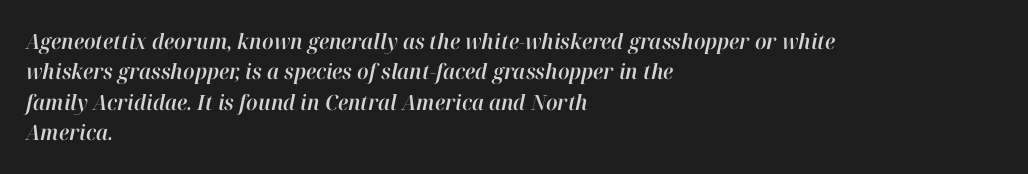
Where is the straight margin? On the left. Only glyphs here, with clear space below each row. The designer left line spacing at the default. The rendering applies a slant to the glyphs. Between one letter and the next there's only the usual sliver of space.
